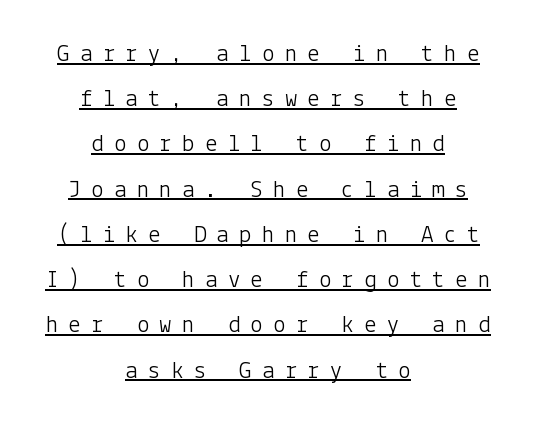
The paragraph has two soft edges and a firm central axis. Italic? Not at all — the glyphs are vertical. The tracking reads as deliberately expanded to a designer's eye. A rule runs beneath these lines of type. The cut favours lightness, reaching ordinary text weight at its darkest.
